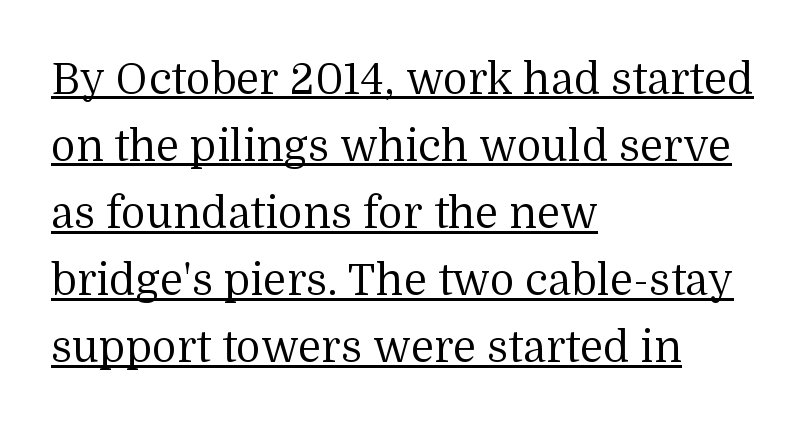
{"serif": "yes", "italic": "no", "bold": "no", "weight": "regular", "width": "normal", "stroke_contrast": "medium", "x_height": "medium", "monospaced": "no", "underline": "yes", "align": "left", "line_spacing": "normal", "line_spacing_ratio": 1.56, "letter_spacing": "normal", "letter_spacing_em": 0.0, "glyph_px": 43}
